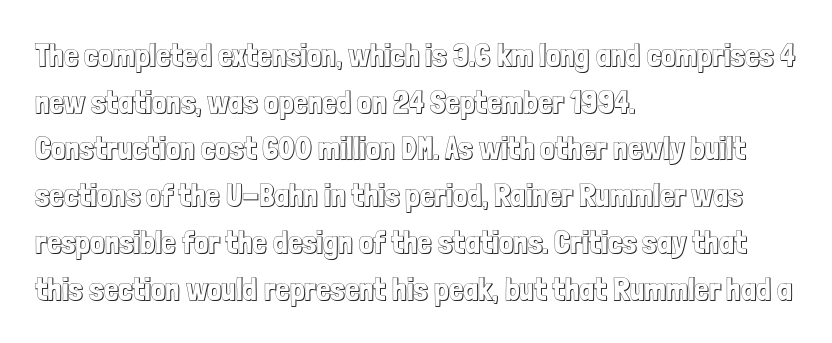
The image shows 32 px condensed type, upright; set left-aligned, normal line spacing (1.46x), normal letter spacing, not underlined; a medium x-height.
